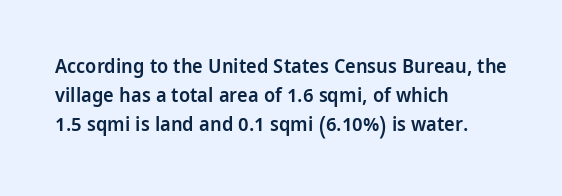
{"italic": "no", "bold": "semi", "underline": "no", "align": "left", "line_spacing": "normal", "line_spacing_ratio": 1.44, "letter_spacing": "normal", "letter_spacing_em": 0.0, "glyph_px": 20}
